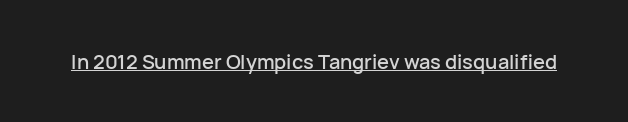
{"italic": "no", "underline": "yes", "letter_spacing": "normal", "letter_spacing_em": 0.0, "glyph_px": 20}
